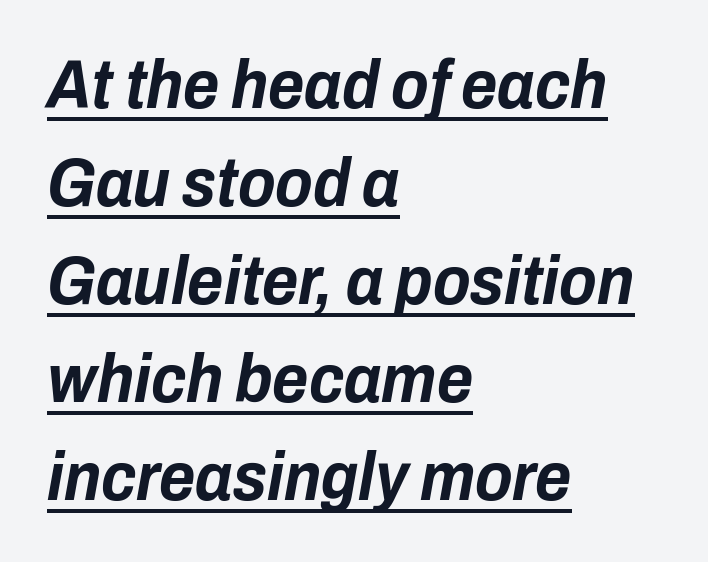
{"italic": "yes", "lean": "right", "slant_degrees": 10, "bold": "yes", "weight": "bold", "width": "condensed", "stroke_contrast": "low", "x_height": "medium", "monospaced": "no", "underline": "yes", "align": "left", "line_spacing": "normal", "line_spacing_ratio": 1.42, "letter_spacing": "normal", "letter_spacing_em": 0.0, "glyph_px": 69}
